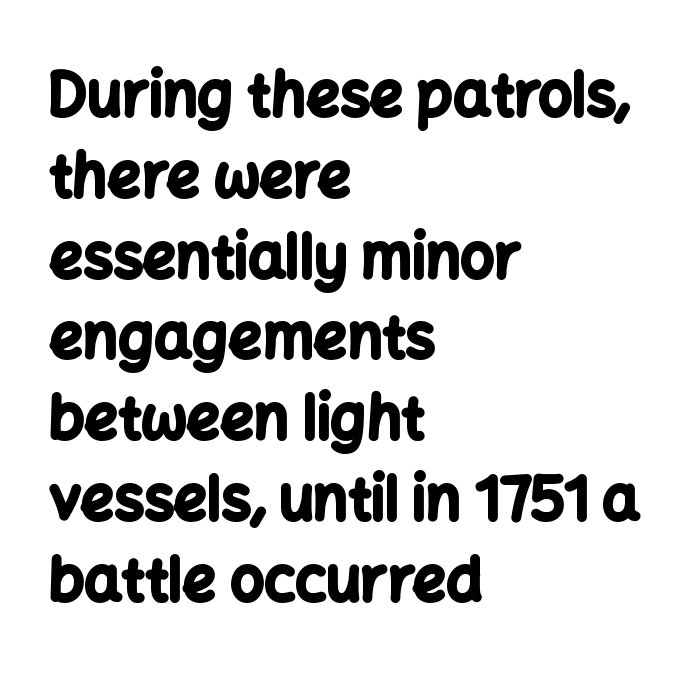
Q: Is the text bold? A: Yes.
Q: Is the text italic (slanted)? A: No, it is upright.
Q: Is the typeface a serif or a sans-serif typeface? A: Sans-serif.
Q: Is the text underlined? A: No.
Q: How is the paragraph aligned? A: Left-aligned.
Q: Is the spacing between letters normal or unusually wide? A: Normal.
Q: Is the spacing between lines tight, normal or loose? A: Normal.
Q: Width (condensed, normal, or wide)? A: Normal.
Q: Stroke contrast? A: Low.
Q: x-height? A: Medium.
Q: Monospaced? A: No.
